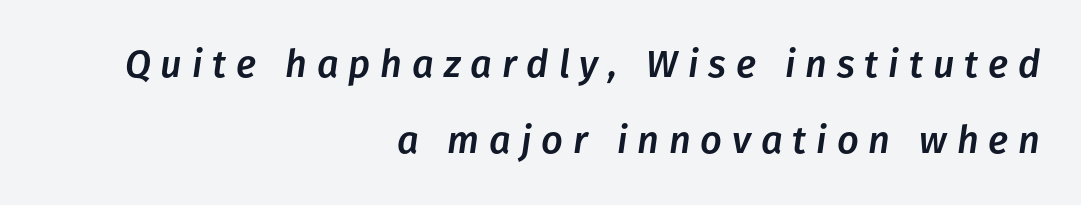
The image shows 38 px text type, italic (leaning right); set right-aligned, loose line spacing (1.99x), unusually wide letter spacing (+0.26 em), not underlined; low stroke contrast and a medium x-height.
